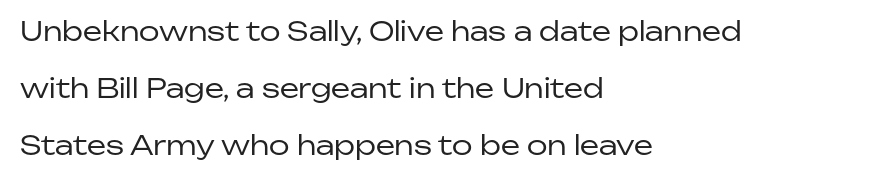
Q: Is the text bold? A: No.
Q: Is the text italic (slanted)? A: No, it is upright.
Q: Is the text underlined? A: No.
Q: How is the paragraph aligned? A: Left-aligned.
Q: Is the spacing between letters normal or unusually wide? A: Normal.
Q: Is the spacing between lines tight, normal or loose? A: Loose.
